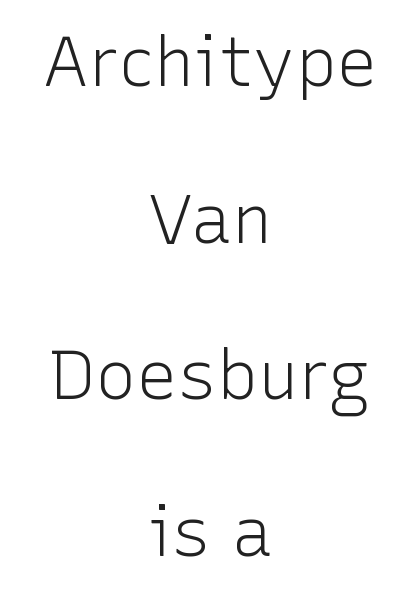
Q: Is the text bold? A: No.
Q: Is the text italic (slanted)? A: No, it is upright.
Q: Is the typeface a serif or a sans-serif typeface? A: Sans-serif.
Q: Is the text underlined? A: No.
Q: How is the paragraph aligned? A: Centered.
Q: Is the spacing between letters normal or unusually wide? A: Normal.
Q: Is the spacing between lines tight, normal or loose? A: Loose.
Q: Width (condensed, normal, or wide)? A: Normal.
Q: Stroke contrast? A: Low.
Q: x-height? A: Medium.
Q: Monospaced? A: No.
